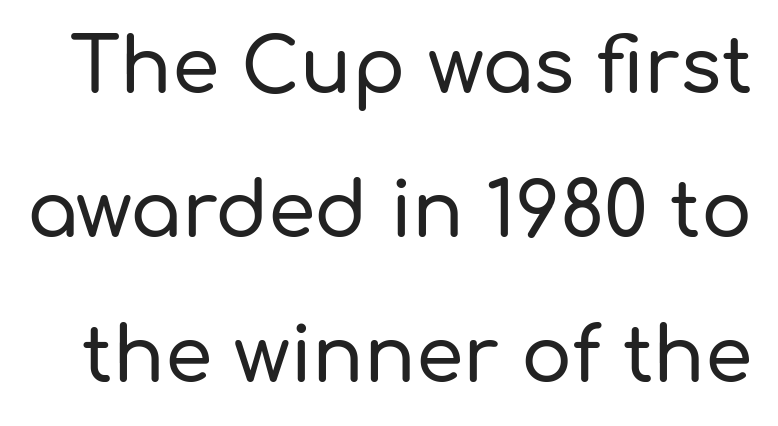
The type family on display is of the sans-serif kind. This is roman type, the default non-slanted kind. Vertical spacing — loose. Proportional: the letters do not fall into vertical columns. Observe the ordinary spacing: letters are neighbours, not strangers. Decoration check: the copy has no underline.
